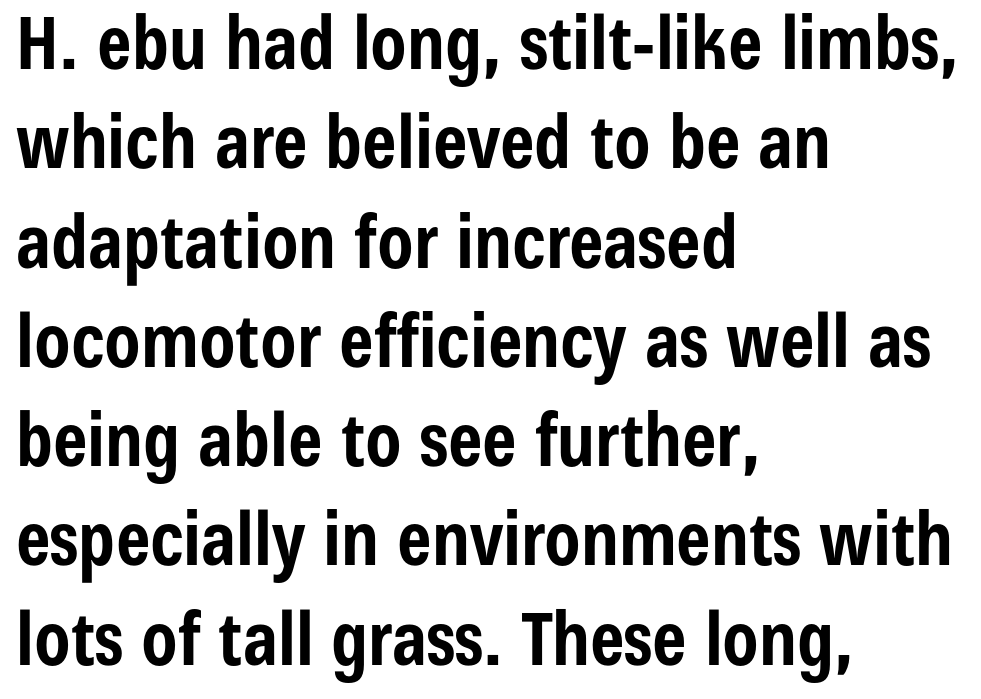
Q: Is the text bold? A: Yes.
Q: Is the text italic (slanted)? A: No, it is upright.
Q: Is the typeface a serif or a sans-serif typeface? A: Sans-serif.
Q: Is the text underlined? A: No.
Q: How is the paragraph aligned? A: Left-aligned.
Q: Is the spacing between letters normal or unusually wide? A: Normal.
Q: Is the spacing between lines tight, normal or loose? A: Normal.
Q: Width (condensed, normal, or wide)? A: Condensed.
Q: Stroke contrast? A: Low.
Q: x-height? A: Medium.
Q: Monospaced? A: No.
